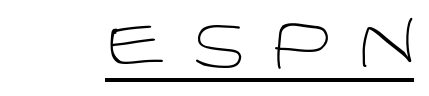
The image shows 63 px light sans-serif type; set unusually wide letter spacing (+0.45 em), underlined; low stroke contrast and a large x-height.
